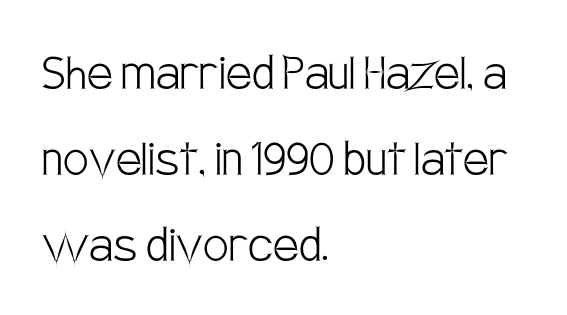
Q: Is the text bold? A: No.
Q: Is the text italic (slanted)? A: No, it is upright.
Q: Is the typeface a serif or a sans-serif typeface? A: Sans-serif.
Q: Is the text underlined? A: No.
Q: How is the paragraph aligned? A: Left-aligned.
Q: Is the spacing between letters normal or unusually wide? A: Normal.
Q: Is the spacing between lines tight, normal or loose? A: Normal.
Q: Width (condensed, normal, or wide)? A: Condensed.
Q: Stroke contrast? A: Low.
Q: x-height? A: Large.
Q: Monospaced? A: No.
